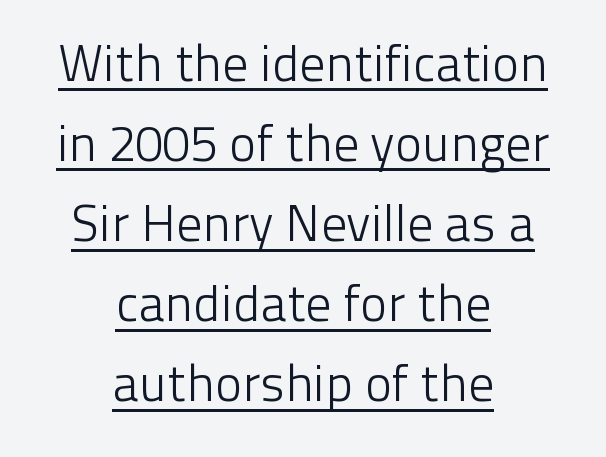
{"serif": "no", "italic": "no", "bold": "no", "weight": "light", "width": "normal", "stroke_contrast": "low", "x_height": "medium", "monospaced": "no", "underline": "yes", "align": "center", "line_spacing": "normal", "line_spacing_ratio": 1.57, "letter_spacing": "normal", "letter_spacing_em": 0.0, "glyph_px": 51}
